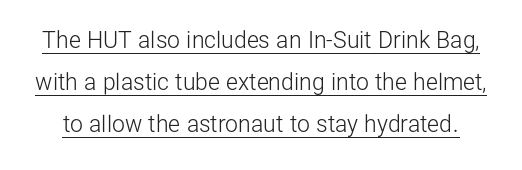
Q: Is the text bold? A: No.
Q: Is the text italic (slanted)? A: No, it is upright.
Q: Is the text underlined? A: Yes.
Q: Is the spacing between letters normal or unusually wide? A: Normal.
